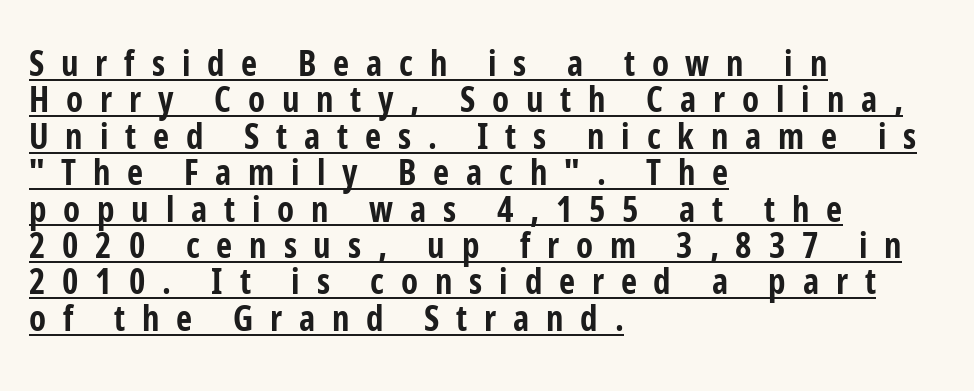
{"serif": "no", "italic": "no", "bold": "yes", "weight": "bold", "width": "condensed", "stroke_contrast": "low", "x_height": "medium", "monospaced": "no", "underline": "yes", "align": "left", "line_spacing": "tight", "line_spacing_ratio": 1.04, "letter_spacing": "wide", "letter_spacing_em": 0.48, "glyph_px": 35}
